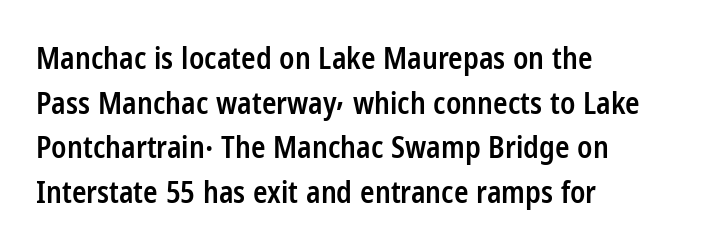
Unlike italic type, these characters show no tilt at all. The text block is weighted toward the left margin, trailing off unevenly rightward. Regular leading. Spacing verdict: proportional, widths tailored to each character. Check the space under the baseline: it is left empty.
